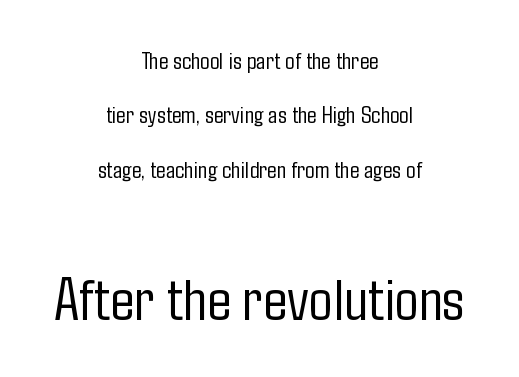
{"serif": "no", "italic": "no", "bold": "no", "weight": "light", "width": "condensed", "stroke_contrast": "low", "x_height": "medium", "monospaced": "no", "underline": "no", "align": "center", "line_spacing": "loose", "line_spacing_ratio": 2.18, "letter_spacing": "normal", "letter_spacing_em": 0.0, "larger_block": "second", "size_ratio": 2.52, "glyph_px": 63}
